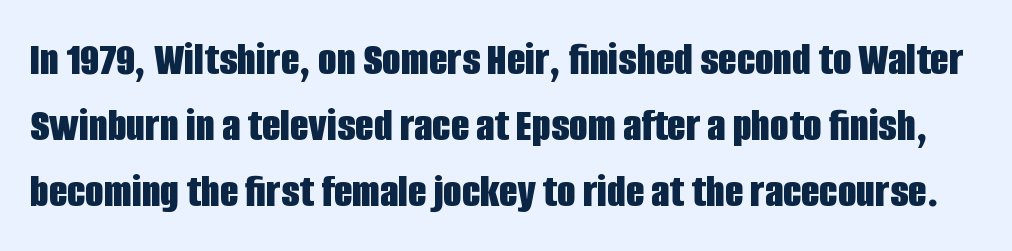
The face used here is rendered with its standard letterfit. Does the lettering tilt? It doesn't — this is upright. Each letter keeps its own natural width here, so spacing adapts to shape. A sans-serif font was chosen for this passage. Rule under the text: the space is simply empty. Strong, thick strokes mark this as bold type.
